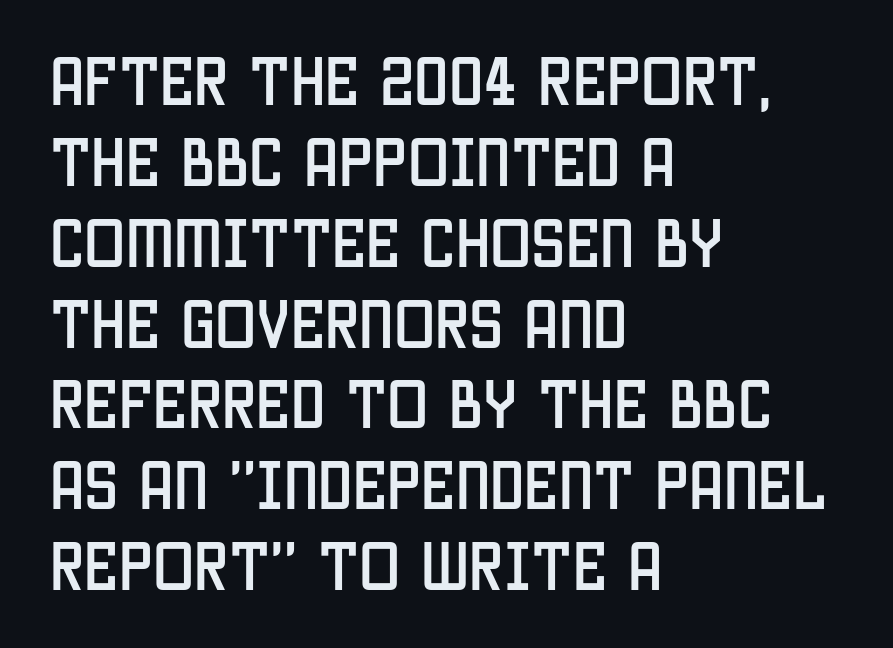
The image shows 55 px condensed sans-serif type, upright; set left-aligned, normal line spacing (1.47x), normal letter spacing, not underlined; low stroke contrast and a large x-height.
